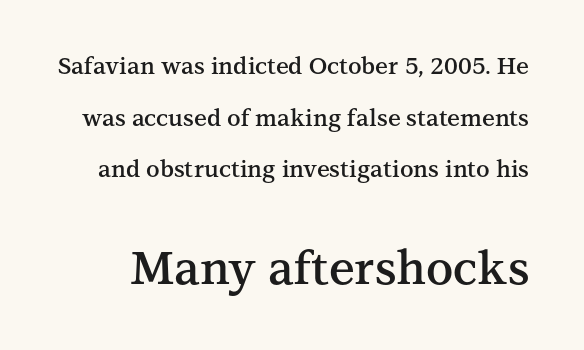
Q: Is the text bold? A: Semi-bold.
Q: Is the text italic (slanted)? A: No, it is upright.
Q: Is the typeface a serif or a sans-serif typeface? A: Serif.
Q: Is the text underlined? A: No.
Q: Is the spacing between letters normal or unusually wide? A: Normal.
Q: Is the spacing between lines tight, normal or loose? A: Loose.
Q: Which block of text is set in a larger size, the first (top) or the second (bottom)? A: The second (bottom) one.
Q: Width (condensed, normal, or wide)? A: Normal.
Q: Stroke contrast? A: Medium.
Q: x-height? A: Medium.
Q: Monospaced? A: No.
